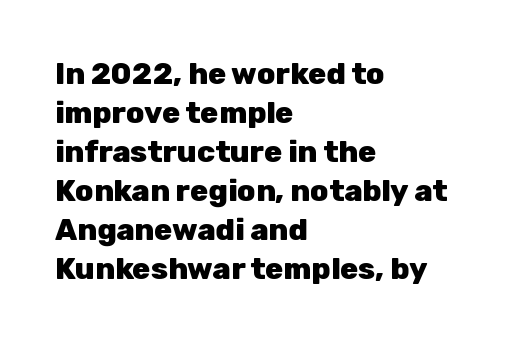
Tall strokes in this sample are plumb rather than angled. Only glyphs here, with clear space below each row. Looks like regular typesetting: each glyph gets only the width it needs. The face used here has the dense, thick strokes of a bold.
